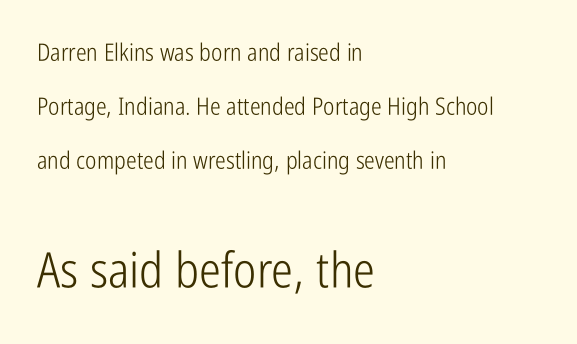
Q: Is the text bold? A: No.
Q: Is the text italic (slanted)? A: No, it is upright.
Q: Is the typeface a serif or a sans-serif typeface? A: Sans-serif.
Q: Is the text underlined? A: No.
Q: How is the paragraph aligned? A: Left-aligned.
Q: Is the spacing between letters normal or unusually wide? A: Normal.
Q: Is the spacing between lines tight, normal or loose? A: Loose.
Q: Which block of text is set in a larger size, the first (top) or the second (bottom)? A: The second (bottom) one.
Q: Width (condensed, normal, or wide)? A: Condensed.
Q: Stroke contrast? A: Low.
Q: x-height? A: Medium.
Q: Monospaced? A: No.
